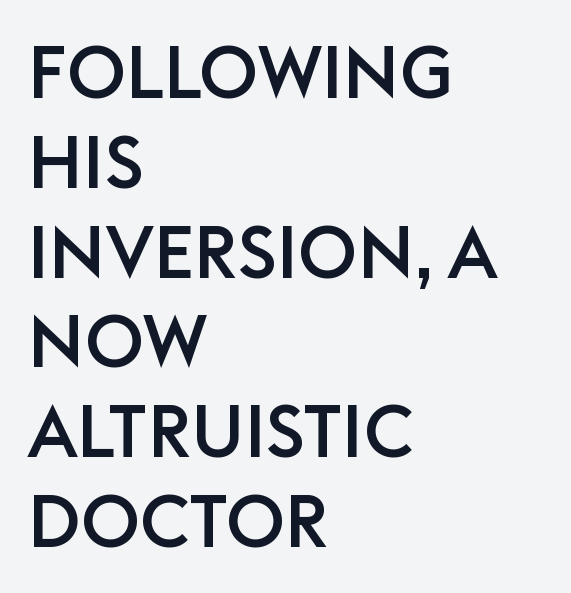
The image shows 73 px sans-serif type, upright; set left-aligned, line spacing 1.23x, normal letter spacing, not underlined; low stroke contrast and a large x-height.
